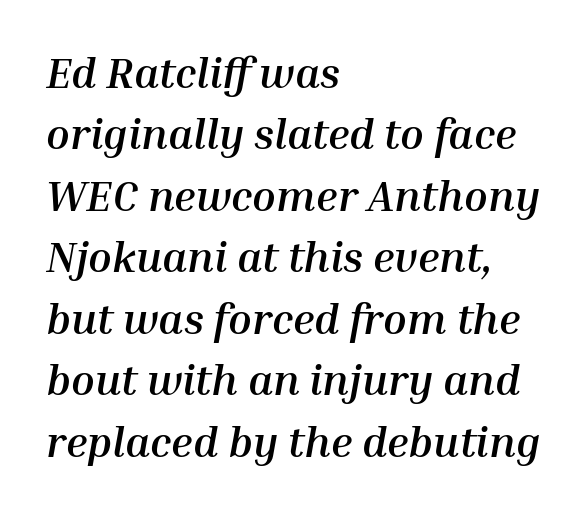
{"italic": "yes", "lean": "right", "slant_degrees": 10, "bold": "yes", "weight": "semibold", "width": "normal", "stroke_contrast": "medium", "x_height": "medium", "monospaced": "no", "underline": "no", "align": "left", "line_spacing": "normal", "line_spacing_ratio": 1.43, "letter_spacing": "normal", "letter_spacing_em": 0.0, "glyph_px": 43}
